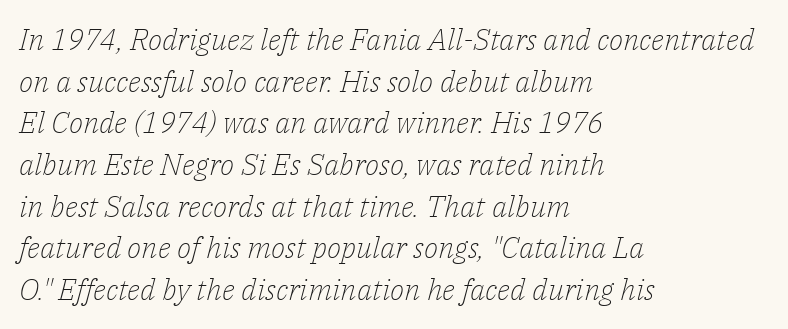
Q: Is the text bold? A: No.
Q: Is the text italic (slanted)? A: Yes, it leans right by about 14 degrees.
Q: Is the typeface a serif or a sans-serif typeface? A: Serif.
Q: Is the text underlined? A: No.
Q: How is the paragraph aligned? A: Left-aligned.
Q: Is the spacing between letters normal or unusually wide? A: Normal.
Q: Is the spacing between lines tight, normal or loose? A: Normal.
Q: Width (condensed, normal, or wide)? A: Normal.
Q: Stroke contrast? A: Low.
Q: x-height? A: Medium.
Q: Monospaced? A: No.
